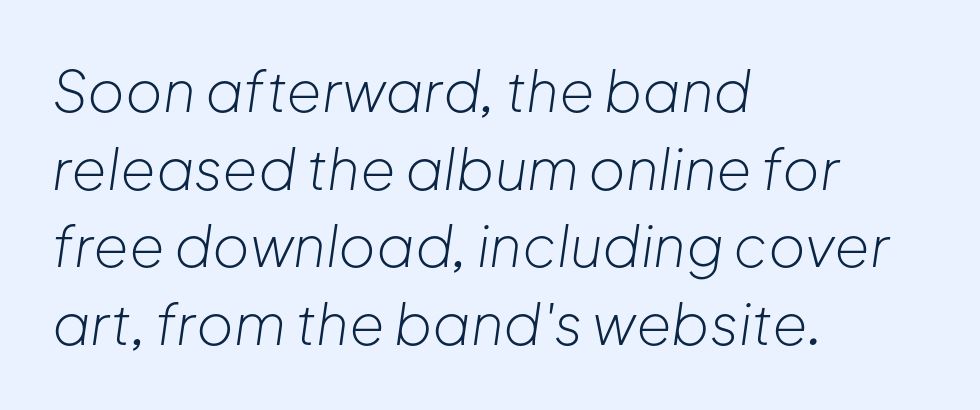
The passage shown is not underscored anywhere. Students, note that the glyphs here touch the page at normal intervals. On a weight scale, this lands at 450 or below. Varying glyph widths throughout — classic text-font behaviour. Yep, that's italic — everything's leaning.
